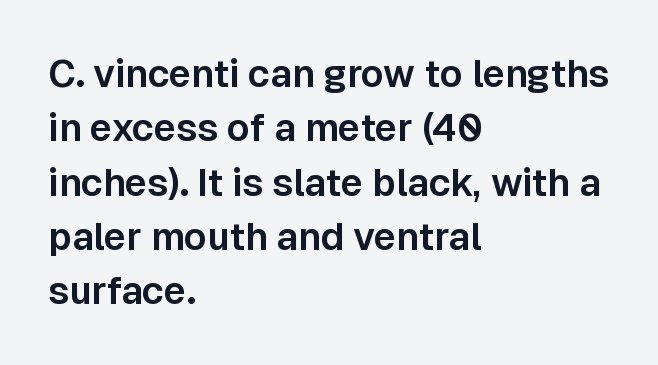
Q: Is the text italic (slanted)? A: No, it is upright.
Q: Is the typeface a serif or a sans-serif typeface? A: Sans-serif.
Q: Is the text underlined? A: No.
Q: How is the paragraph aligned? A: Left-aligned.
Q: Is the spacing between letters normal or unusually wide? A: Normal.
Q: Is the spacing between lines tight, normal or loose? A: Normal.
Q: Width (condensed, normal, or wide)? A: Normal.
Q: Stroke contrast? A: Low.
Q: x-height? A: Medium.
Q: Monospaced? A: No.
